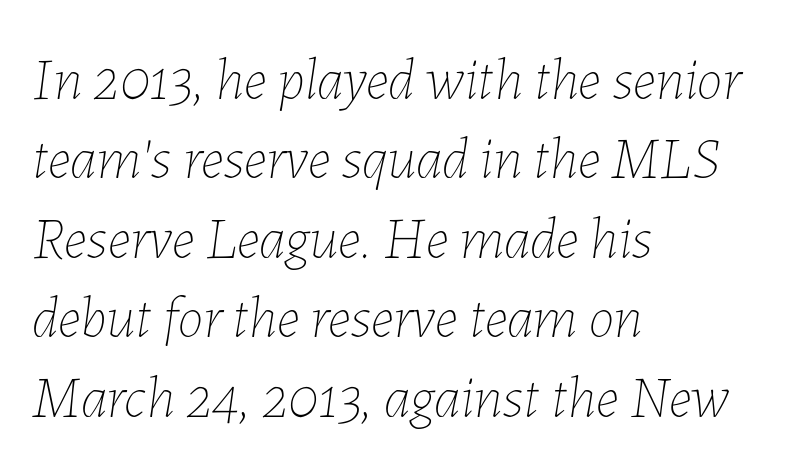
{"italic": "yes", "lean": "right", "slant_degrees": 7, "bold": "no", "weight": "thin", "width": "normal", "stroke_contrast": "low", "x_height": "medium", "monospaced": "no", "underline": "no", "align": "left", "line_spacing": "normal", "line_spacing_ratio": 1.37, "letter_spacing": "normal", "letter_spacing_em": 0.0, "glyph_px": 58}
